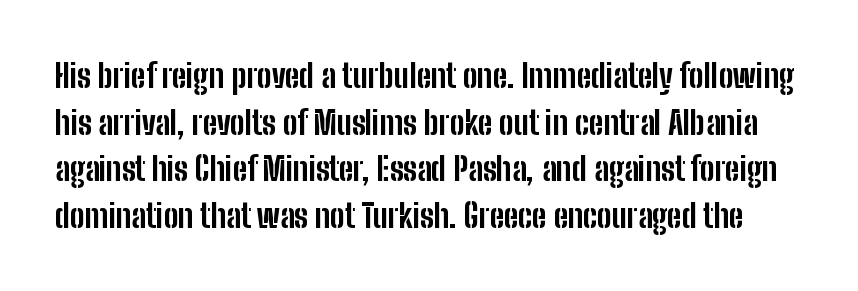
{"serif": "no", "italic": "no", "bold": "yes", "weight": "bold", "width": "condensed", "stroke_contrast": "low", "x_height": "medium", "monospaced": "no", "underline": "no", "line_spacing": "normal", "line_spacing_ratio": 1.41, "letter_spacing": "normal", "letter_spacing_em": 0.0, "glyph_px": 33}
